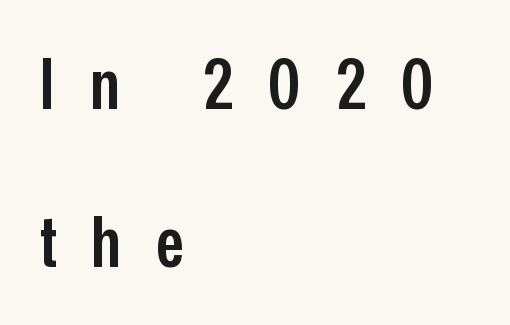
Q: Is the text bold? A: Semi-bold.
Q: Is the text italic (slanted)? A: No, it is upright.
Q: Is the typeface a serif or a sans-serif typeface? A: Sans-serif.
Q: Is the text underlined? A: No.
Q: How is the paragraph aligned? A: Left-aligned.
Q: Is the spacing between letters normal or unusually wide? A: Unusually wide.
Q: Is the spacing between lines tight, normal or loose? A: Loose.
Q: Width (condensed, normal, or wide)? A: Condensed.
Q: Stroke contrast? A: Low.
Q: x-height? A: Medium.
Q: Monospaced? A: No.
